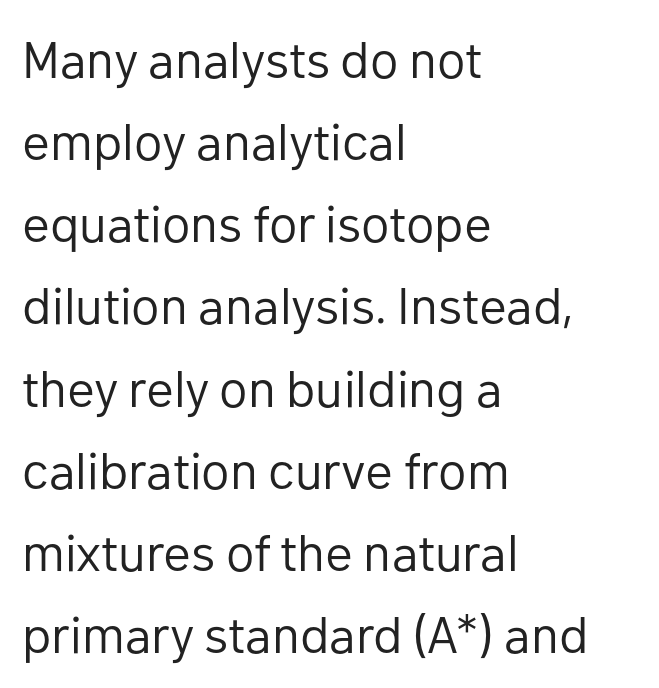
Does the copy run flush right? No — it runs flush left. A typesetter would mark this as roman, not italic. Spacing verdict: proportional, widths tailored to each character. One glance says typical: line gaps are just what's usual.
